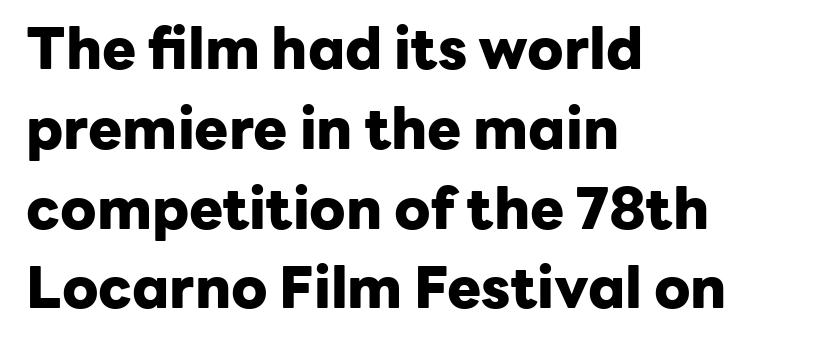
Q: Is the text bold? A: Yes.
Q: Is the text italic (slanted)? A: No, it is upright.
Q: Is the typeface a serif or a sans-serif typeface? A: Sans-serif.
Q: Is the text underlined? A: No.
Q: How is the paragraph aligned? A: Left-aligned.
Q: Is the spacing between letters normal or unusually wide? A: Normal.
Q: Is the spacing between lines tight, normal or loose? A: Normal.
Q: Width (condensed, normal, or wide)? A: Normal.
Q: Stroke contrast? A: Low.
Q: x-height? A: Medium.
Q: Monospaced? A: No.
